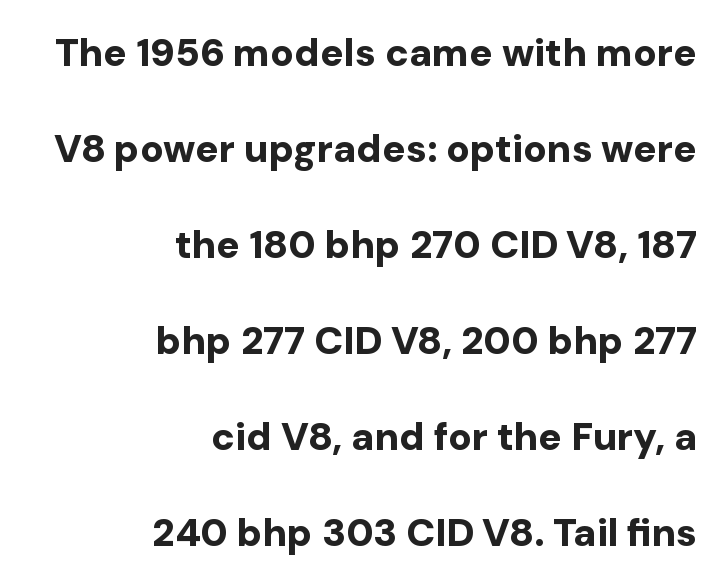
Q: Is the text bold? A: Yes.
Q: Is the text italic (slanted)? A: No, it is upright.
Q: Is the typeface a serif or a sans-serif typeface? A: Sans-serif.
Q: Is the text underlined? A: No.
Q: How is the paragraph aligned? A: Right-aligned.
Q: Is the spacing between letters normal or unusually wide? A: Normal.
Q: Is the spacing between lines tight, normal or loose? A: Loose.
Q: Width (condensed, normal, or wide)? A: Normal.
Q: Stroke contrast? A: Low.
Q: x-height? A: Medium.
Q: Monospaced? A: No.
